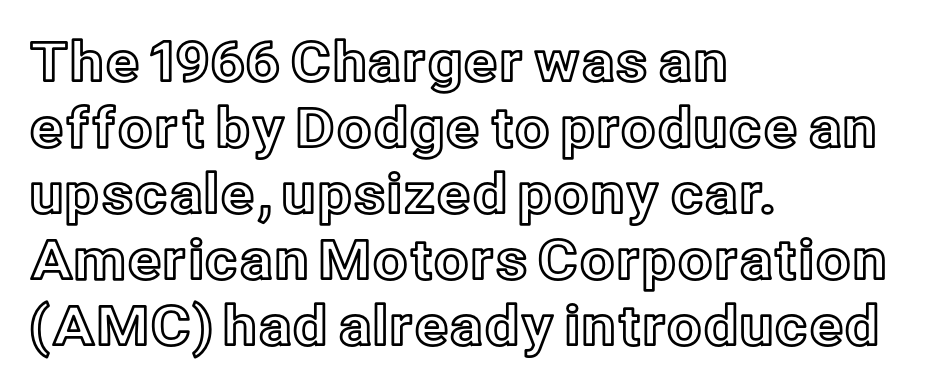
{"italic": "no", "width": "normal", "x_height": "medium", "monospaced": "no", "underline": "no", "align": "left", "line_spacing_ratio": 1.2, "letter_spacing": "normal", "letter_spacing_em": 0.0, "glyph_px": 55}
